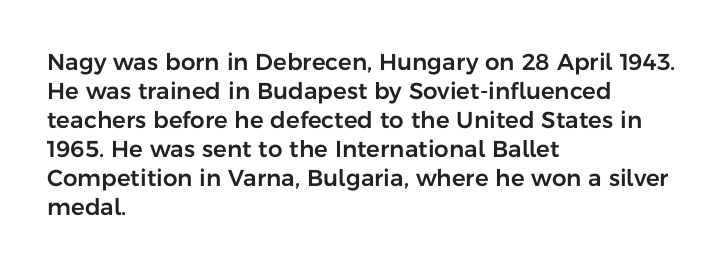
Q: Is the text italic (slanted)? A: No, it is upright.
Q: Is the text underlined? A: No.
Q: How is the paragraph aligned? A: Left-aligned.
Q: Is the spacing between letters normal or unusually wide? A: Normal.
Q: Is the spacing between lines tight, normal or loose? A: Normal.
